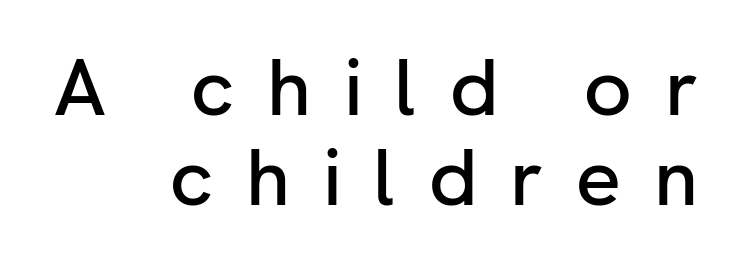
{"serif": "no", "italic": "no", "width": "normal", "stroke_contrast": "low", "x_height": "medium", "monospaced": "no", "underline": "no", "align": "right", "line_spacing": "tight", "line_spacing_ratio": 1.12, "letter_spacing": "wide", "letter_spacing_em": 0.4, "glyph_px": 80}
